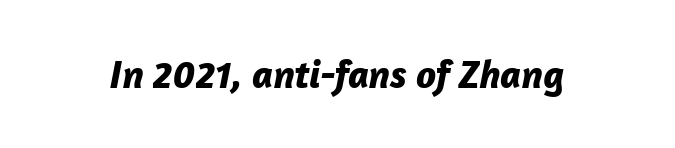
Q: Is the text bold? A: Yes.
Q: Is the text italic (slanted)? A: Yes, it leans right by about 12 degrees.
Q: Is the text underlined? A: No.
Q: Is the spacing between letters normal or unusually wide? A: Normal.
Q: Width (condensed, normal, or wide)? A: Normal.
Q: Stroke contrast? A: Low.
Q: x-height? A: Medium.
Q: Monospaced? A: No.
